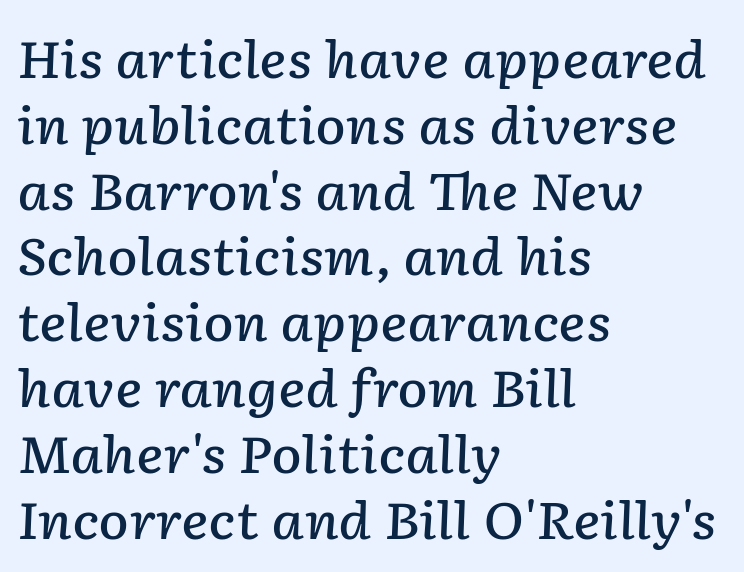
Q: Is the text bold? A: Semi-bold.
Q: Is the text italic (slanted)? A: Yes, it leans right by about 2 degrees.
Q: Is the text underlined? A: No.
Q: How is the paragraph aligned? A: Left-aligned.
Q: Is the spacing between letters normal or unusually wide? A: Normal.
Q: Is the spacing between lines tight, normal or loose? A: Normal.
Q: Width (condensed, normal, or wide)? A: Normal.
Q: Stroke contrast? A: Low.
Q: x-height? A: Medium.
Q: Monospaced? A: No.
